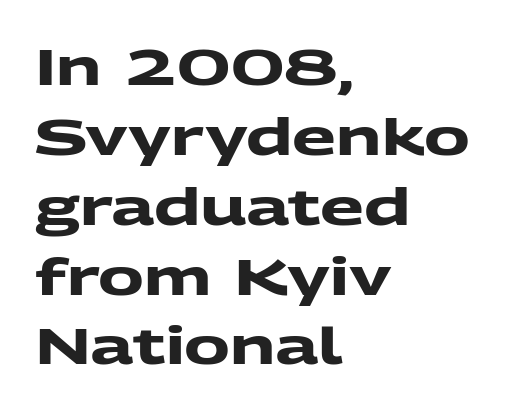
{"serif": "no", "bold": "yes", "weight": "heavy", "width": "wide", "stroke_contrast": "medium", "x_height": "medium", "monospaced": "no", "underline": "no", "align": "left", "line_spacing": "normal", "line_spacing_ratio": 1.37, "letter_spacing": "normal", "letter_spacing_em": 0.0, "glyph_px": 51}
